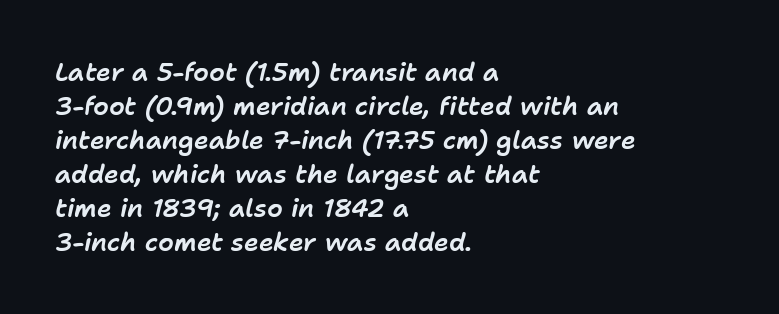
Only glyphs here, with clear space below each row. If you drew a line through each stem, it would be angled. Quick note: interline space is typical. In terms of letterspacing, this is plain default setting. Each line starts at the same left margin while the right side varies.
